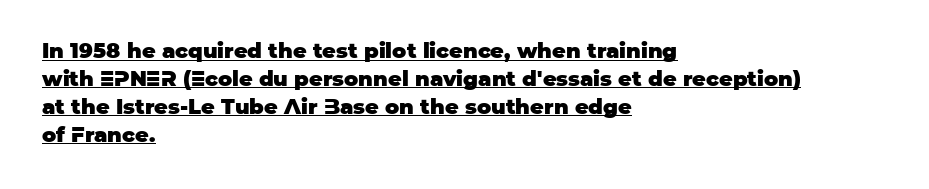
Does the weight exceed regular? Yes, all the way to bold. The face used here is rendered with its standard letterfit. Does a line run under the words? Yes, clearly. The letters stand straight up with perfectly vertical stems.
